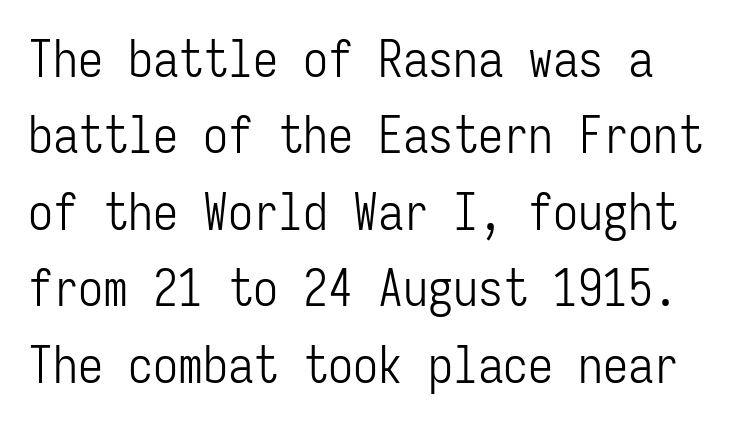
The image shows 50 px light, condensed sans-serif type, upright, monospaced; set normal line spacing (1.53x), normal letter spacing, not underlined; low stroke contrast and a medium x-height.
